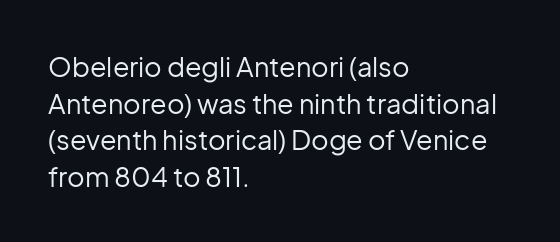
Reading down the block, your eye returns to a fixed left position each line. Do the letters lean? They stand straight. The strip under each line holds only bare page. Bold? No — there's no thickening of the strokes. Line spacing here is normal. Glyph-to-glyph distance matches everyday printed text.
